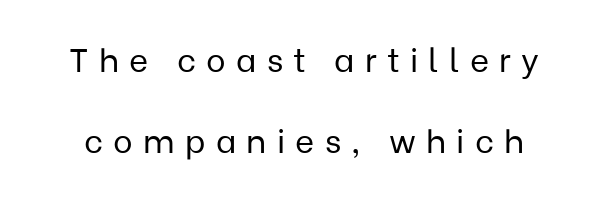
{"serif": "no", "italic": "no", "bold": "no", "weight": "regular", "width": "normal", "stroke_contrast": "low", "x_height": "medium", "monospaced": "no", "underline": "no", "line_spacing": "loose", "line_spacing_ratio": 2.46, "letter_spacing": "wide", "letter_spacing_em": 0.31, "glyph_px": 33}
